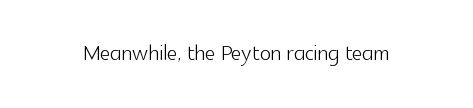
Q: Is the text bold? A: No.
Q: Is the text italic (slanted)? A: No, it is upright.
Q: Is the typeface a serif or a sans-serif typeface? A: Sans-serif.
Q: Is the text underlined? A: No.
Q: Is the spacing between letters normal or unusually wide? A: Normal.
Q: Width (condensed, normal, or wide)? A: Normal.
Q: x-height? A: Medium.
Q: Monospaced? A: No.
